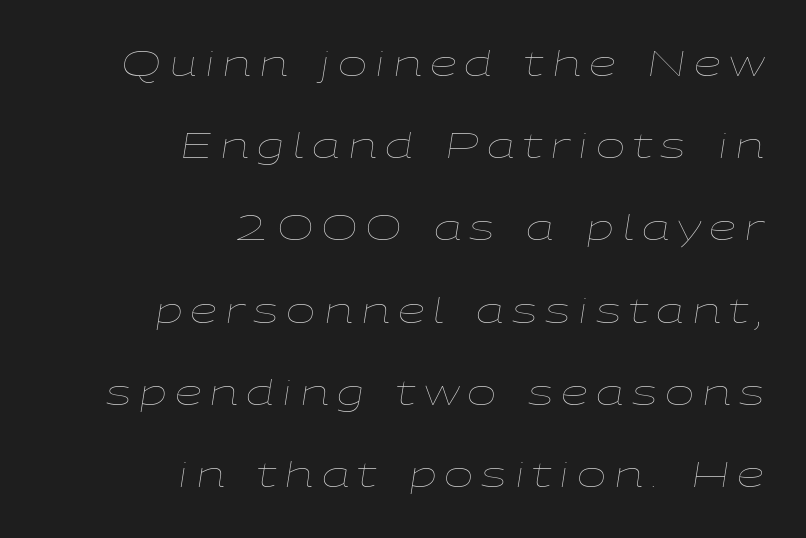
Q: Is the text bold? A: No.
Q: Is the text italic (slanted)? A: Yes, it leans right by about 9 degrees.
Q: Is the text underlined? A: No.
Q: How is the paragraph aligned? A: Right-aligned.
Q: Is the spacing between letters normal or unusually wide? A: Unusually wide.
Q: Is the spacing between lines tight, normal or loose? A: Loose.
Q: Width (condensed, normal, or wide)? A: Wide.
Q: Stroke contrast? A: Low.
Q: x-height? A: Medium.
Q: Monospaced? A: No.
